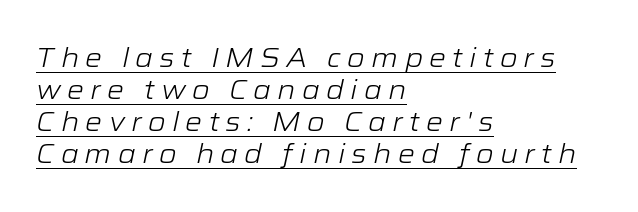
Q: Is the text bold? A: No.
Q: Is the text italic (slanted)? A: Yes, it leans right by about 12 degrees.
Q: Is the text underlined? A: Yes.
Q: How is the paragraph aligned? A: Left-aligned.
Q: Is the spacing between letters normal or unusually wide? A: Unusually wide.
